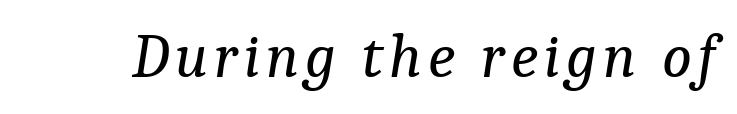
Q: Is the text bold? A: No.
Q: Is the text italic (slanted)? A: Yes, it leans right by about 9 degrees.
Q: Is the typeface a serif or a sans-serif typeface? A: Serif.
Q: Is the text underlined? A: No.
Q: Width (condensed, normal, or wide)? A: Normal.
Q: Stroke contrast? A: Low.
Q: x-height? A: Medium.
Q: Monospaced? A: No.
